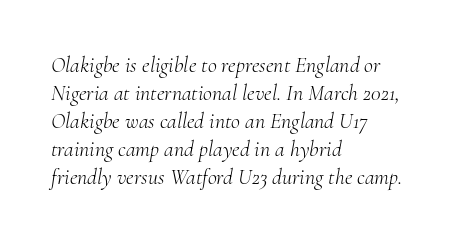
The image shows 22 px text type, italic (leaning right); set left-aligned, normal line spacing (1.27x), normal letter spacing, not underlined.
